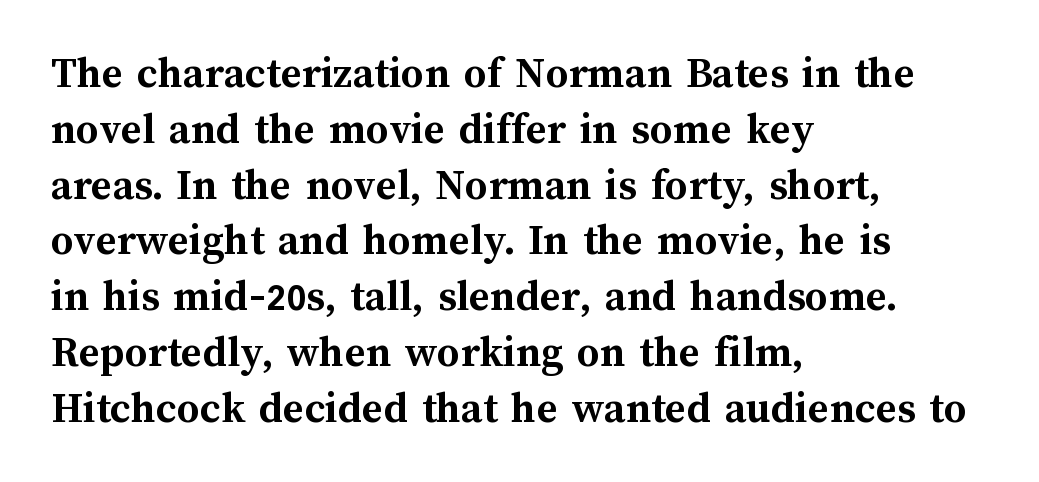
Note the varied advance widths — an 'i' is clearly narrower than an 'm'. What stands out about the letter spacing? Nothing — it is the standard amount. Type without underlining. This sample uses an upright cut, with every glyph sitting square on the baseline. The paragraph shown leans on its left margin.
